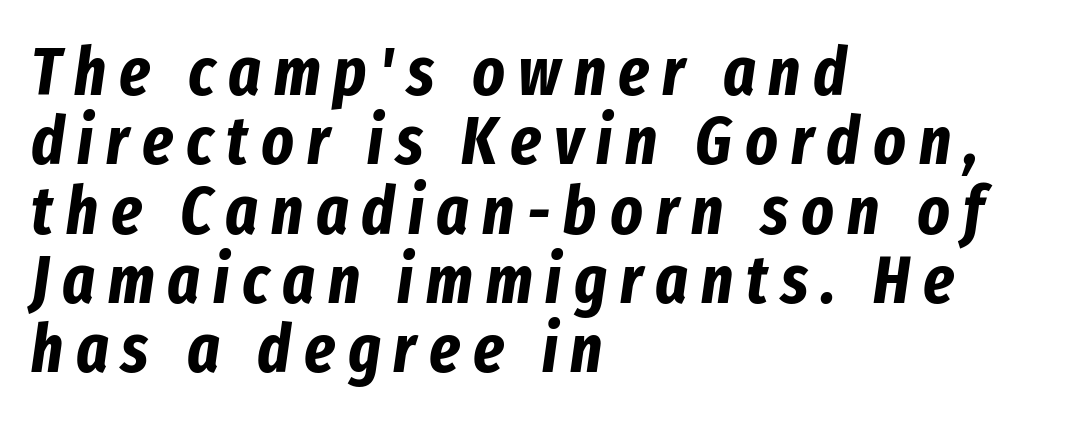
The image shows 68 px bold, condensed type, italic (leaning right); set left-aligned, tight line spacing (1.02x), not underlined; low stroke contrast and a medium x-height.
